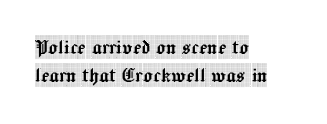
{"italic": "no", "underline": "no", "align": "left", "line_spacing_ratio": 1.18, "letter_spacing": "normal", "letter_spacing_em": 0.0, "glyph_px": 24}
